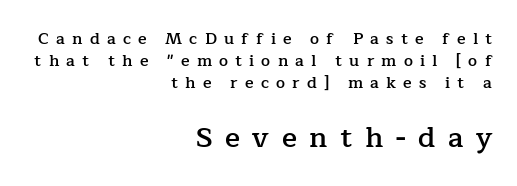
Q: Is the text bold? A: Semi-bold.
Q: Is the text italic (slanted)? A: No, it is upright.
Q: Is the typeface a serif or a sans-serif typeface? A: Serif.
Q: Is the text underlined? A: No.
Q: How is the paragraph aligned? A: Right-aligned.
Q: Is the spacing between letters normal or unusually wide? A: Unusually wide.
Q: Is the spacing between lines tight, normal or loose? A: Normal.
Q: Which block of text is set in a larger size, the first (top) or the second (bottom)? A: The second (bottom) one.
Q: Width (condensed, normal, or wide)? A: Normal.
Q: Stroke contrast? A: Low.
Q: x-height? A: Medium.
Q: Monospaced? A: No.
